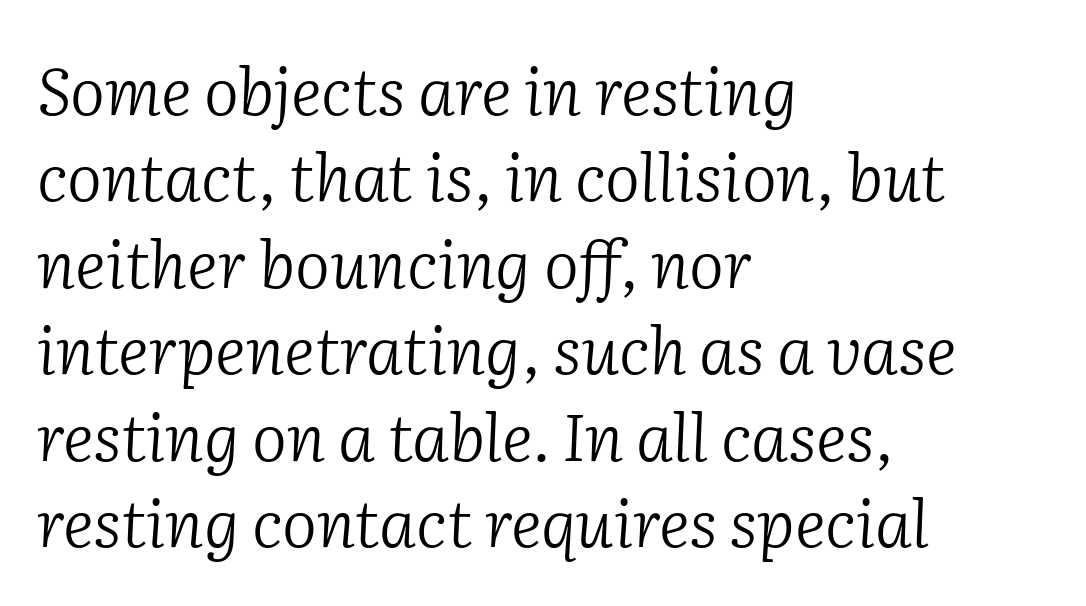
Q: Is the text bold? A: No.
Q: Is the text italic (slanted)? A: Yes, it leans right by about 2 degrees.
Q: Is the typeface a serif or a sans-serif typeface? A: Serif.
Q: Is the text underlined? A: No.
Q: How is the paragraph aligned? A: Left-aligned.
Q: Is the spacing between letters normal or unusually wide? A: Normal.
Q: Is the spacing between lines tight, normal or loose? A: Normal.
Q: Width (condensed, normal, or wide)? A: Normal.
Q: Stroke contrast? A: Low.
Q: x-height? A: Medium.
Q: Monospaced? A: No.
